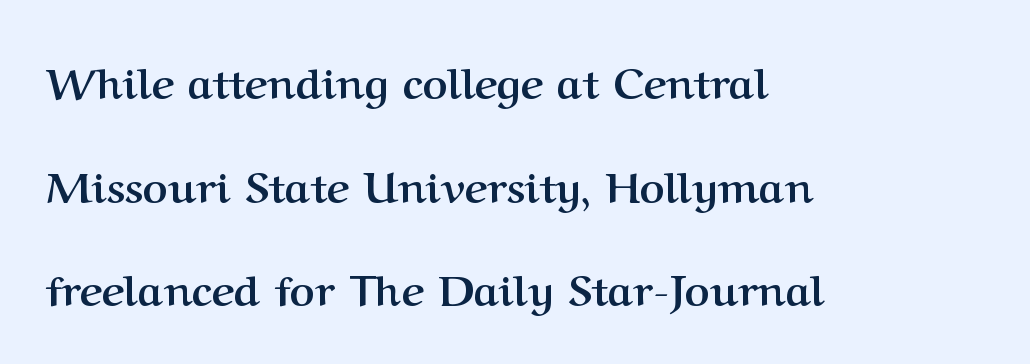
{"serif": "yes", "italic": "no", "bold": "yes", "weight": "semibold", "width": "normal", "stroke_contrast": "medium", "x_height": "medium", "monospaced": "no", "underline": "no", "align": "left", "line_spacing": "loose", "line_spacing_ratio": 2.41, "letter_spacing": "normal", "letter_spacing_em": 0.0, "glyph_px": 43}
